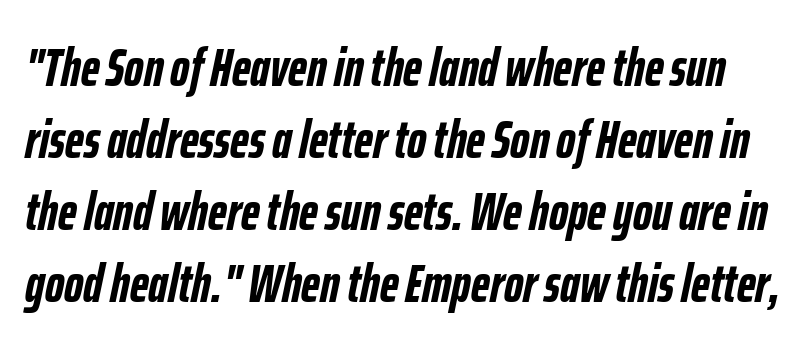
The image shows 53 px semibold, condensed type, italic (leaning right); set normal line spacing (1.36x), normal letter spacing, not underlined; low stroke contrast and a medium x-height.
